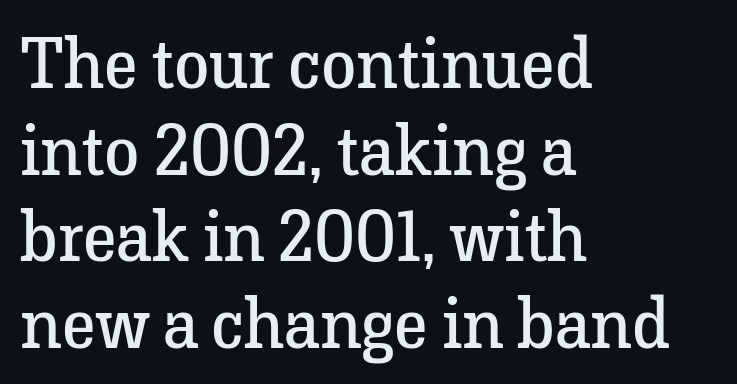
Short note: letters normally spaced. When letters stand straight like this, we call the style roman or upright. Heaviness? Minimal to ordinary, like unemphasized prose. Every row of glyphs begins at an identical x-position on the left. Check under the words: just untouched page.
